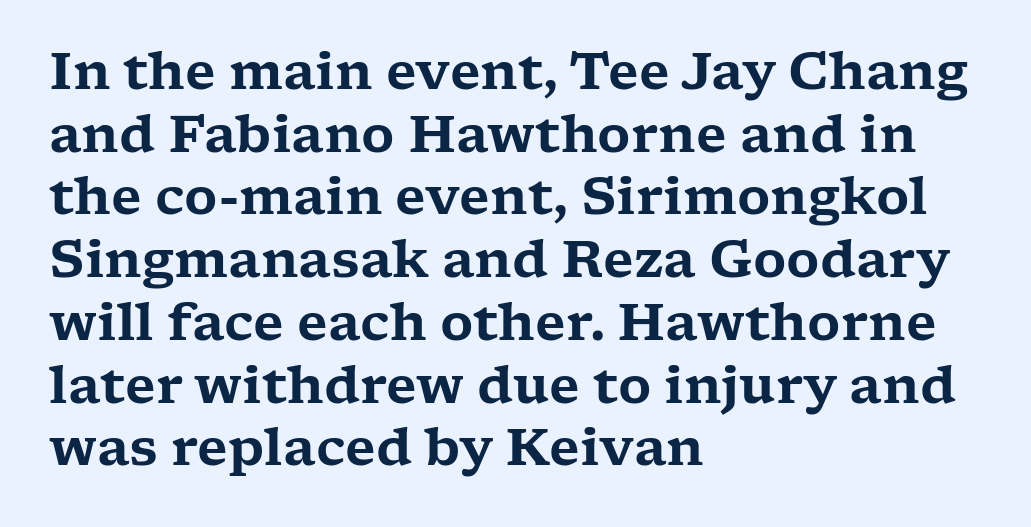
{"serif": "yes", "italic": "no", "width": "wide", "stroke_contrast": "low", "x_height": "medium", "monospaced": "no", "underline": "no", "align": "left", "line_spacing_ratio": 1.23, "letter_spacing": "normal", "letter_spacing_em": 0.0, "glyph_px": 51}
